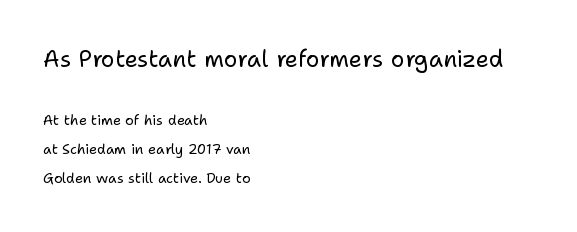
The image shows 23 px text type, upright; set left-aligned, loose line spacing (2.1x), normal letter spacing, not underlined; the first (top) block is 1.64x larger.
